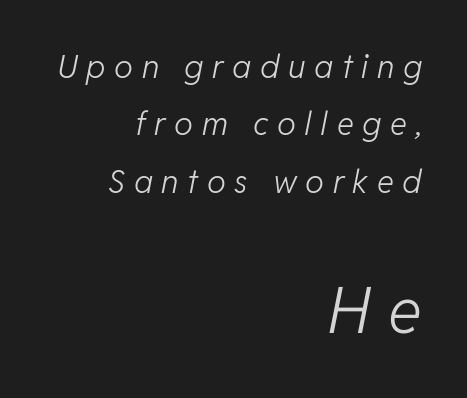
{"italic": "yes", "lean": "right", "slant_degrees": 11, "bold": "no", "weight": "light", "width": "normal", "stroke_contrast": "low", "x_height": "medium", "monospaced": "no", "underline": "no", "align": "right", "line_spacing_ratio": 1.79, "letter_spacing": "wide", "letter_spacing_em": 0.27, "larger_block": "second", "size_ratio": 2.0, "glyph_px": 64}
